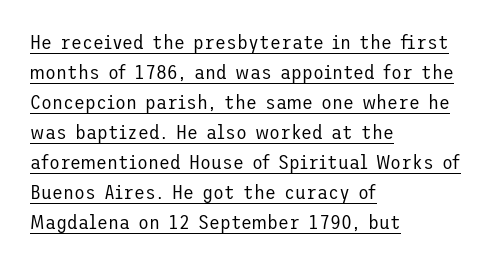
Compared with typical paragraphs, the rows here are spaced about the same. These glyphs show unthickened strokes, regular width or finer. In designer terms, the underline attribute is active on this setting. Teacher's note: observe the even left margin — that is flush-left alignment.
